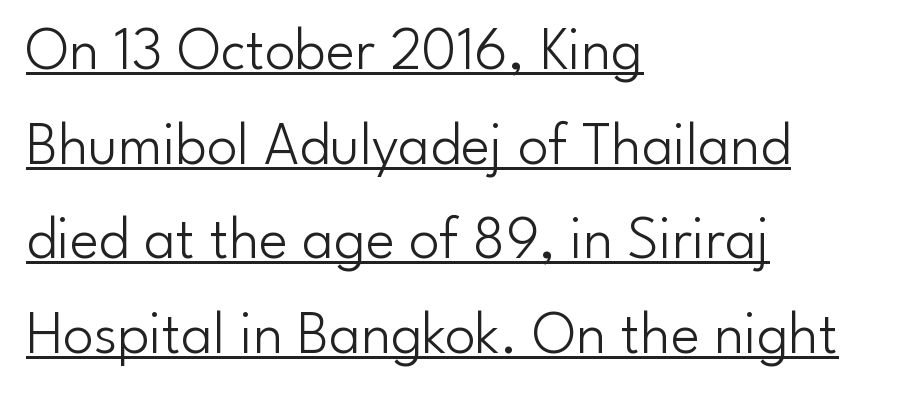
The image shows 61 px light sans-serif type, upright; set left-aligned, normal line spacing (1.55x), normal letter spacing, underlined; low stroke contrast and a small x-height.
